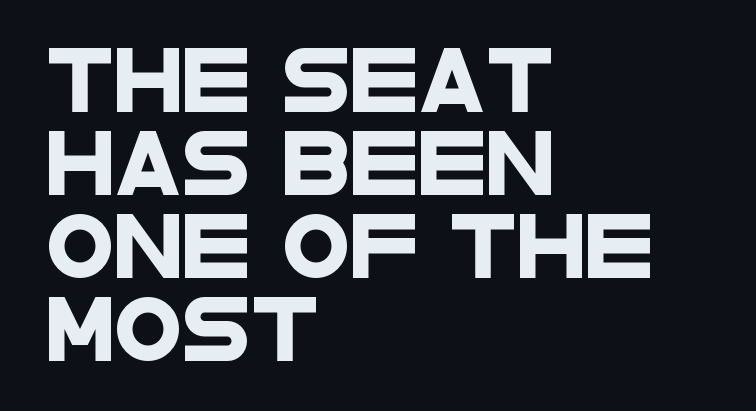
Q: Is the typeface a serif or a sans-serif typeface? A: Sans-serif.
Q: Is the text underlined? A: No.
Q: How is the paragraph aligned? A: Left-aligned.
Q: Is the spacing between letters normal or unusually wide? A: Normal.
Q: Is the spacing between lines tight, normal or loose? A: Normal.
Q: Width (condensed, normal, or wide)? A: Wide.
Q: Stroke contrast? A: Low.
Q: x-height? A: Large.
Q: Monospaced? A: No.
